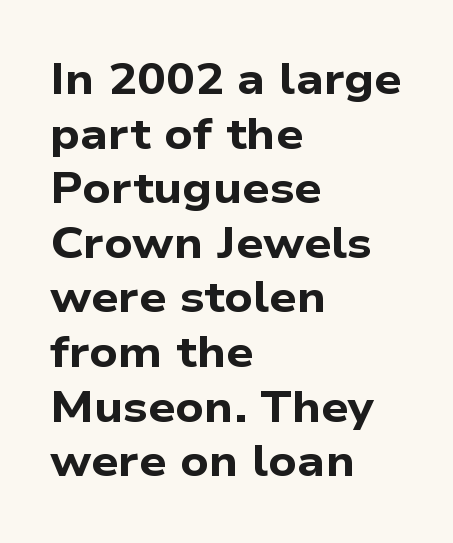
Q: Is the text bold? A: Yes.
Q: Is the typeface a serif or a sans-serif typeface? A: Sans-serif.
Q: Is the text underlined? A: No.
Q: How is the paragraph aligned? A: Left-aligned.
Q: Is the spacing between letters normal or unusually wide? A: Normal.
Q: Is the spacing between lines tight, normal or loose? A: Normal.
Q: Width (condensed, normal, or wide)? A: Wide.
Q: Stroke contrast? A: Low.
Q: x-height? A: Medium.
Q: Monospaced? A: No.
